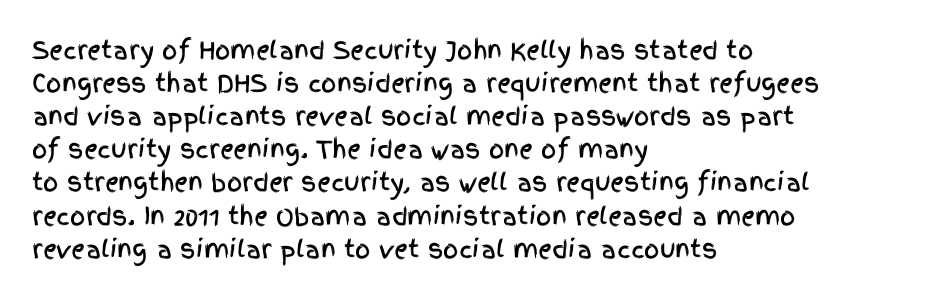
The image shows 24 px text type, upright; set left-aligned, normal line spacing (1.38x), normal letter spacing, not underlined.
